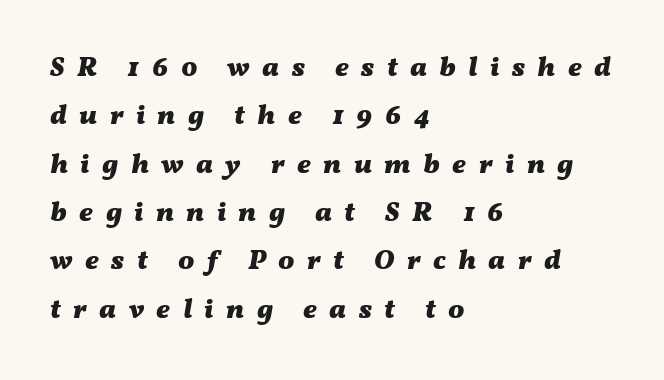
Short and long lines alike share a common starting point at left. Observe the wide spacing: letters keep a clear distance from each other. Set as a true bold cut, around the 700 mark. Only glyphs here, with clear space below each row. There's an unmistakable incline to the writing here.
